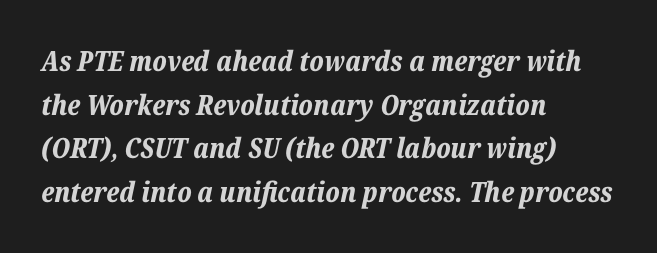
This sample uses plain, unmodified letter spacing. The vertical gap from one line to the next is medium. The letters advance in unequal steps, a hallmark of proportional type. Bold? Absolutely — the strokes are thick and heavy. The gap between lines stays unmarked. Notice how the passage keeps a crisp vertical edge on the left only.
